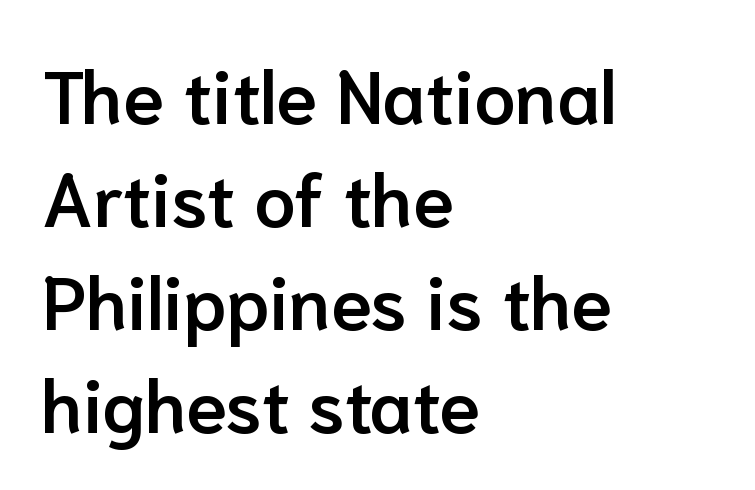
You could not count columns in this text — the font is proportionally spaced. Clear beneath every line of the passage. These lines are composed in type without serifs. The type sits square on the baseline with zero lean.
